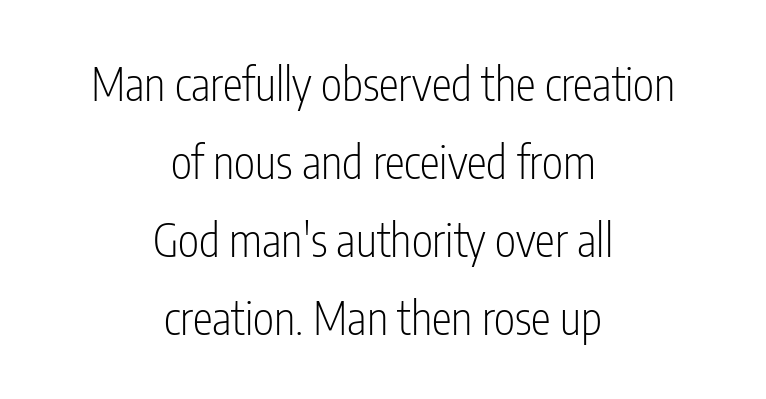
Q: Is the text bold? A: No.
Q: Is the text italic (slanted)? A: No, it is upright.
Q: Is the typeface a serif or a sans-serif typeface? A: Sans-serif.
Q: Is the text underlined? A: No.
Q: How is the paragraph aligned? A: Centered.
Q: Is the spacing between letters normal or unusually wide? A: Normal.
Q: Width (condensed, normal, or wide)? A: Condensed.
Q: Stroke contrast? A: Low.
Q: x-height? A: Medium.
Q: Monospaced? A: No.
